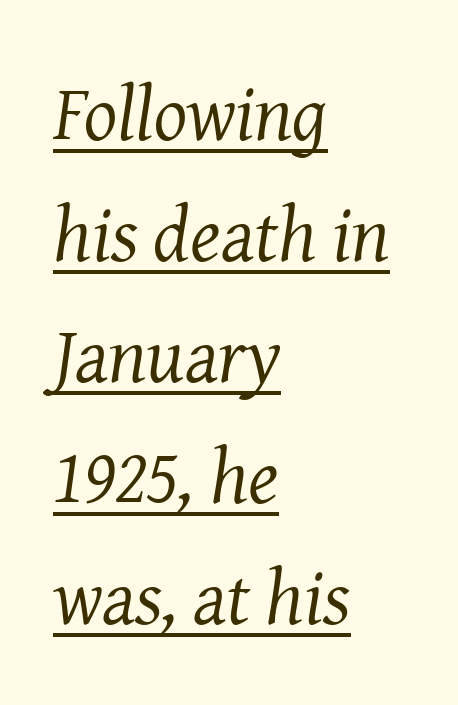
Honestly, the letter spacing is just normal — you wouldn't notice it. The typeface has the unassuming heft of standard copy or less. Typeset ragged right — the left edge is the straight one. The rendering shows small feet on the letterforms — a serif design. The line-height multiplier appears to be the usual default.
